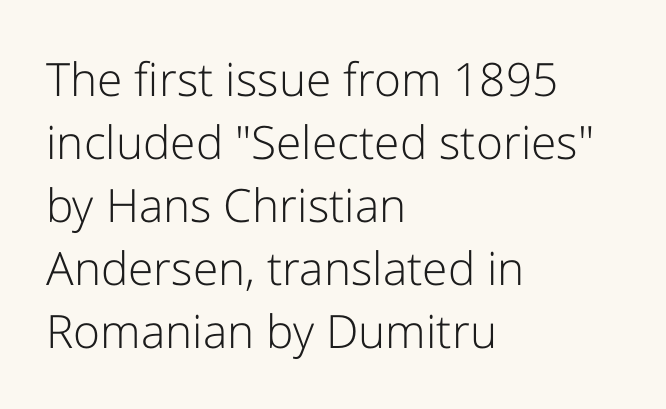
Q: Is the text bold? A: No.
Q: Is the text italic (slanted)? A: No, it is upright.
Q: Is the typeface a serif or a sans-serif typeface? A: Sans-serif.
Q: Is the text underlined? A: No.
Q: How is the paragraph aligned? A: Left-aligned.
Q: Is the spacing between letters normal or unusually wide? A: Normal.
Q: Is the spacing between lines tight, normal or loose? A: Normal.
Q: Width (condensed, normal, or wide)? A: Normal.
Q: Stroke contrast? A: Low.
Q: x-height? A: Medium.
Q: Monospaced? A: No.
